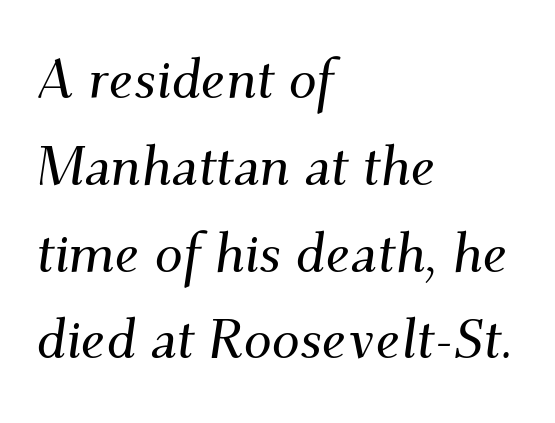
Characters are canted at an angle relative to the baseline's perpendicular. These lines are set flush left with a ragged right edge. The words here are not underlined. How are the letters spaced? Ordinarily, with no added tracking.
